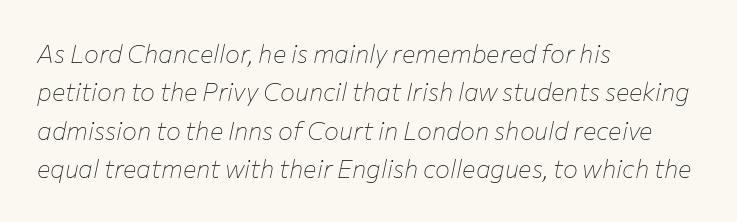
Characters follow at the spacing the type designer built in. The ragged edge is on the right, which tells us the setting is flush left. Beneath every word, the page is bare. Leading matches the norm, producing a regular column. Is the type slanted? Yes — the strokes lean at a clear angle. Weight class: somewhere from thin through regular.
